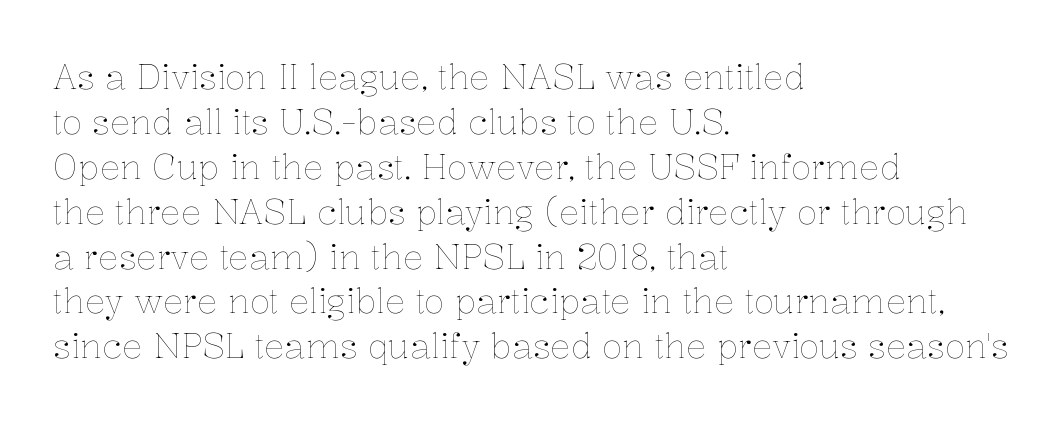
Heft: none added — not bold. Each letter keeps its own natural width here, so spacing adapts to shape. The space directly below the letters is spotless. What's the leading like? Ordinary, nothing unusual.
